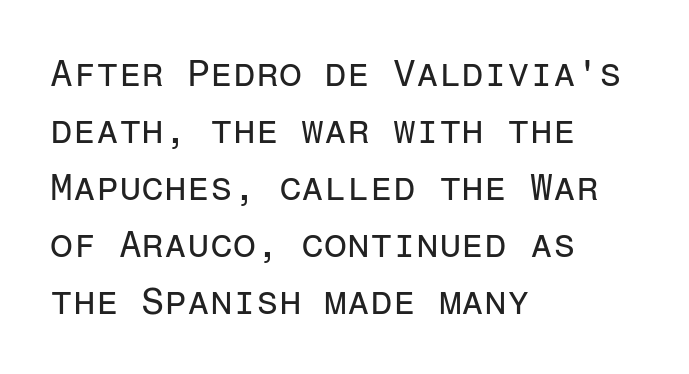
Classification — sans serif. These lines stack with their left ends in a neat column. The rendering uses typewriter-style spacing with identical character cells. Stroke thickness stays within the range of a standard reading face or lighter. This is roman type, the default non-slanted kind.
